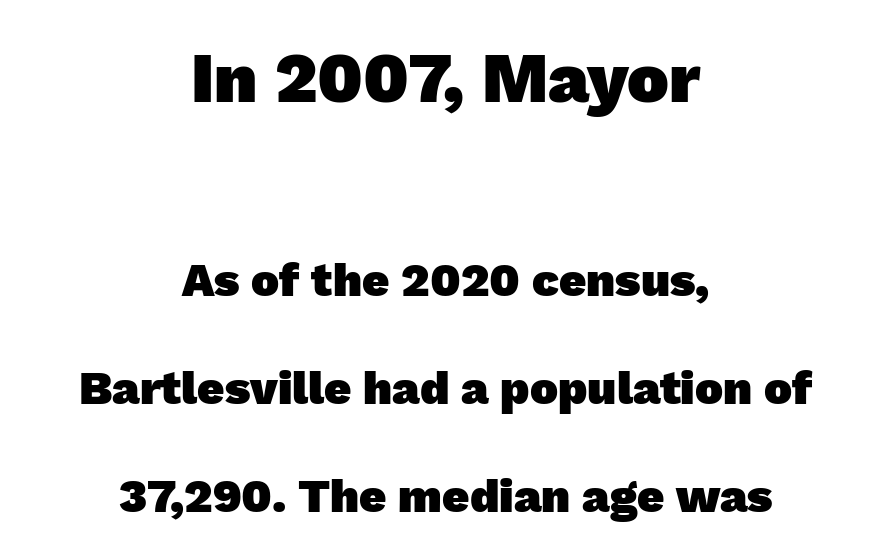
Q: Is the text bold? A: Yes.
Q: Is the typeface a serif or a sans-serif typeface? A: Sans-serif.
Q: Is the text underlined? A: No.
Q: How is the paragraph aligned? A: Centered.
Q: Is the spacing between letters normal or unusually wide? A: Normal.
Q: Is the spacing between lines tight, normal or loose? A: Loose.
Q: Which block of text is set in a larger size, the first (top) or the second (bottom)? A: The first (top) one.
Q: Width (condensed, normal, or wide)? A: Normal.
Q: Stroke contrast? A: Low.
Q: x-height? A: Medium.
Q: Monospaced? A: No.
